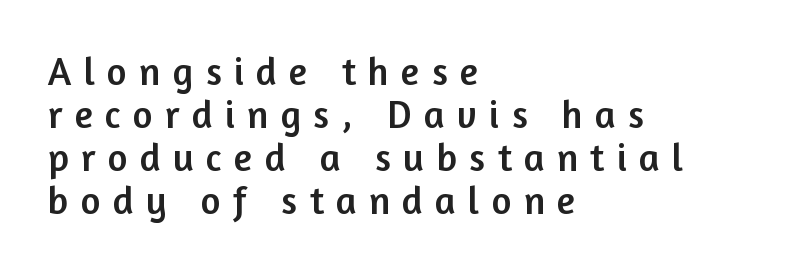
This sample has the flowing, uneven cadence of proportional lettering. Style check: upright. These lines have a slow, spaced-out rhythm from letter to letter. Examine the stroke ends and you'll find no serifs.
